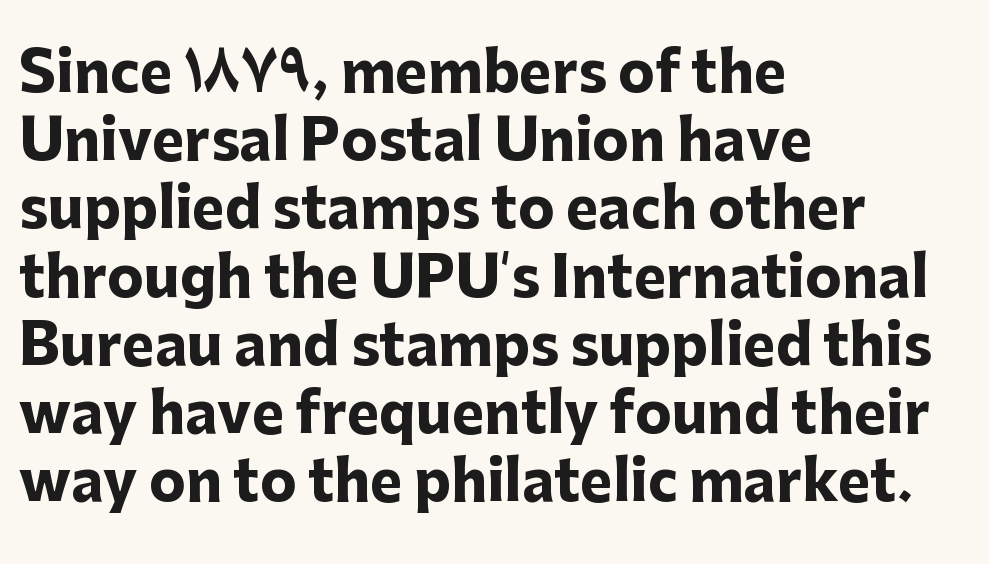
Weight: bold. The specimen reads as upright at a glance. You could not count columns in this text — the font is proportionally spaced. The gap between lines stays unmarked.
